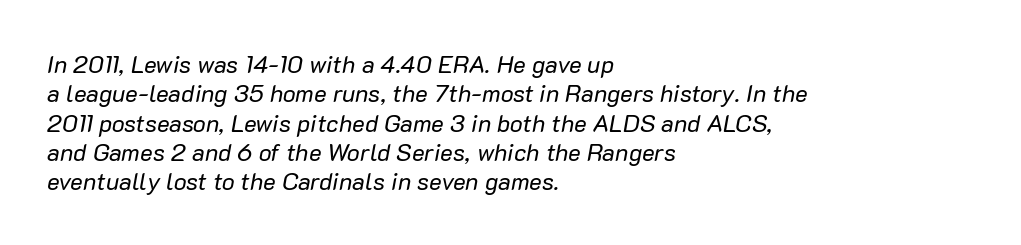
Q: Is the text bold? A: No.
Q: Is the text italic (slanted)? A: Yes, it leans right by about 10 degrees.
Q: Is the text underlined? A: No.
Q: How is the paragraph aligned? A: Left-aligned.
Q: Is the spacing between letters normal or unusually wide? A: Normal.
